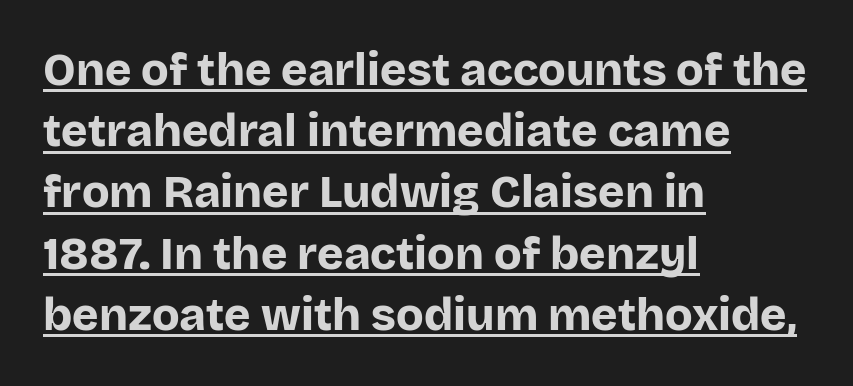
The image shows 45 px bold sans-serif type, upright; set left-aligned, normal line spacing (1.36x), normal letter spacing, underlined; low stroke contrast and a large x-height.
